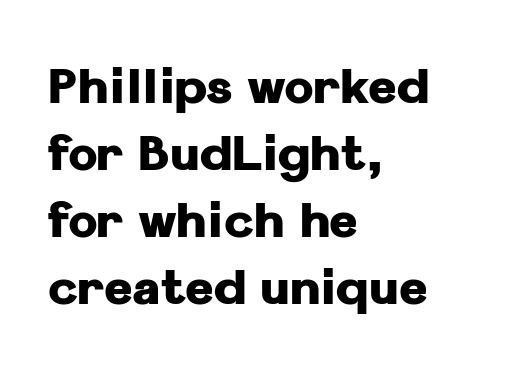
{"serif": "no", "italic": "no", "bold": "yes", "weight": "heavy", "width": "normal", "stroke_contrast": "low", "x_height": "medium", "monospaced": "no", "underline": "no", "align": "left", "line_spacing": "normal", "line_spacing_ratio": 1.37, "letter_spacing": "normal", "letter_spacing_em": 0.0, "glyph_px": 49}
